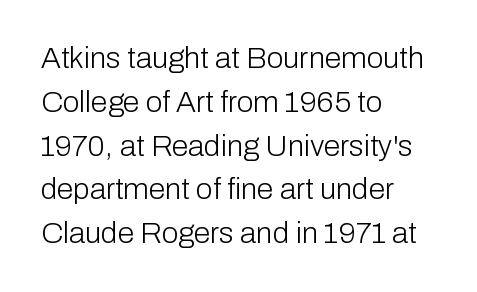
The letters stand upright; this is a roman face. The glyphs in this specimen are sans serif. Whoever set this chose a conventional vertical rhythm. Nothing unusual about the tracking: characters are spaced as the font intends. Alignment: flush left.
